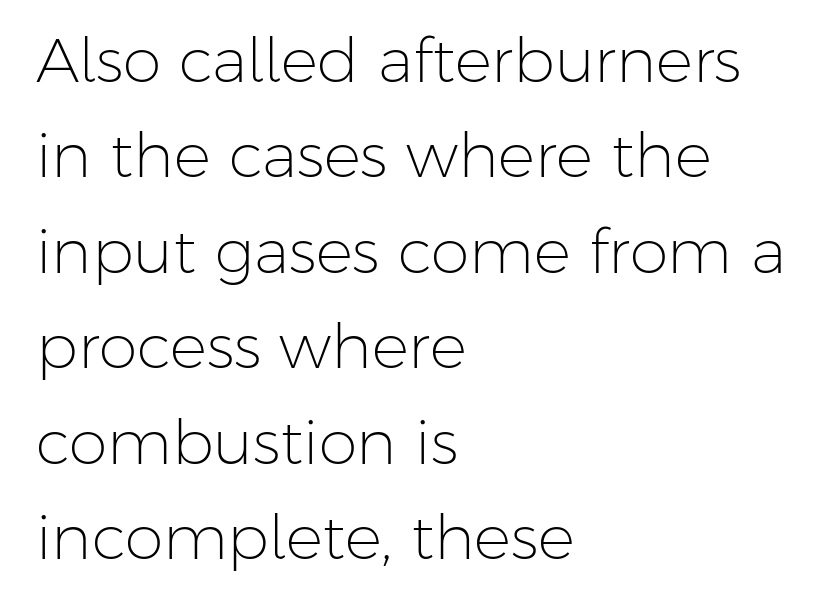
Plain, unruled lines of type. Proportional: the letters do not fall into vertical columns. To sum up the face: it is a sans, with no serifs. A light-to-regular cut is what we see here.
